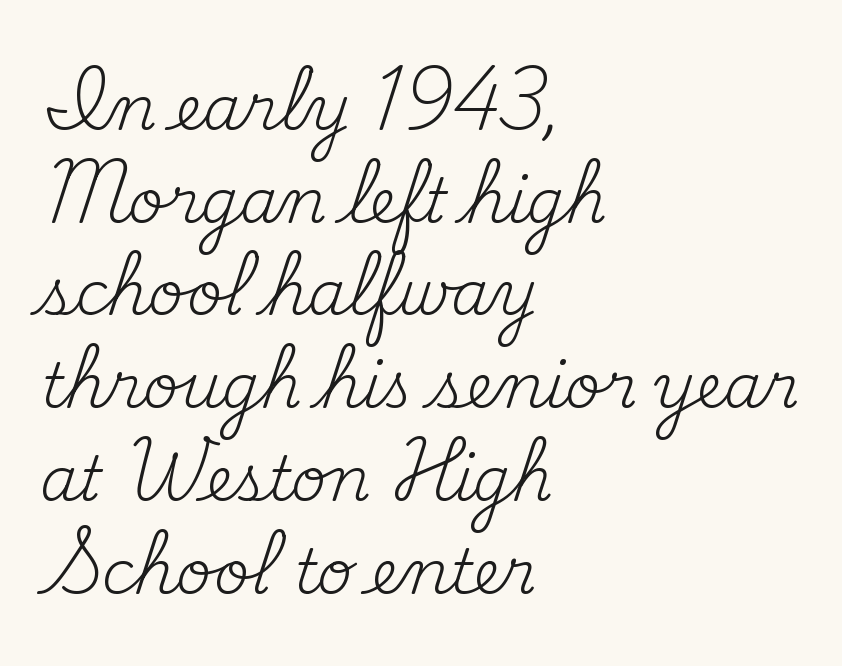
Q: Is the text bold? A: No.
Q: Is the text italic (slanted)? A: Yes.
Q: Is the typeface a serif or a sans-serif typeface? A: Serif.
Q: Is the text underlined? A: No.
Q: How is the paragraph aligned? A: Left-aligned.
Q: Is the spacing between letters normal or unusually wide? A: Normal.
Q: Is the spacing between lines tight, normal or loose? A: Normal.
Q: Width (condensed, normal, or wide)? A: Normal.
Q: Stroke contrast? A: Medium.
Q: x-height? A: Small.
Q: Monospaced? A: No.
